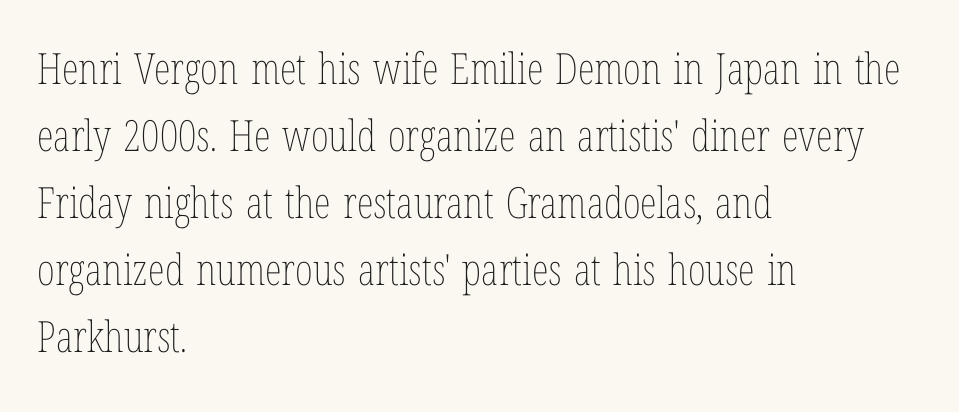
The letters advance in unequal steps, a hallmark of proportional type. Counters stay open thanks to moderate or lighter strokes. Horizontal bands of white between lines are of average thickness. The gaps between neighbouring characters are ordinary and unremarkable. A student would call this left alignment; a typographer would say flush left, rag right.
